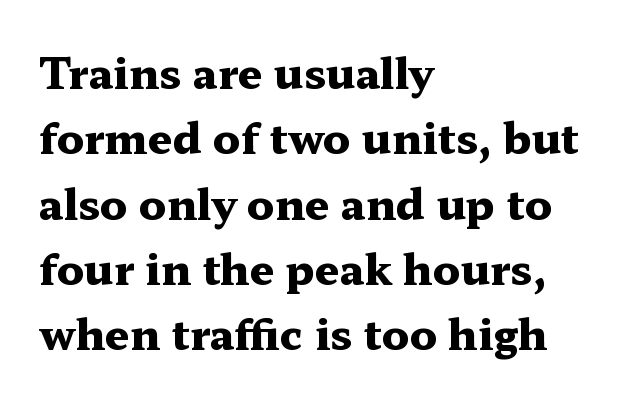
Q: Is the text bold? A: Yes.
Q: Is the text italic (slanted)? A: No, it is upright.
Q: Is the typeface a serif or a sans-serif typeface? A: Serif.
Q: Is the text underlined? A: No.
Q: How is the paragraph aligned? A: Left-aligned.
Q: Is the spacing between letters normal or unusually wide? A: Normal.
Q: Is the spacing between lines tight, normal or loose? A: Normal.
Q: Width (condensed, normal, or wide)? A: Wide.
Q: Stroke contrast? A: Medium.
Q: x-height? A: Medium.
Q: Monospaced? A: No.
